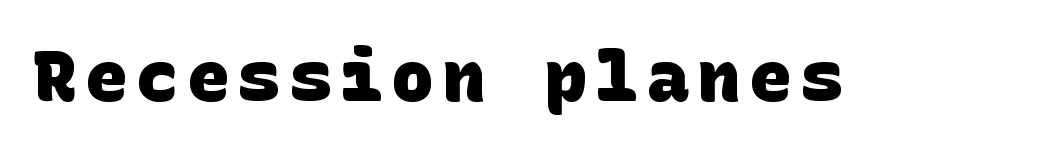
{"serif": "no", "bold": "yes", "weight": "heavy", "width": "normal", "stroke_contrast": "low", "x_height": "large", "underline": "no", "glyph_px": 70}
